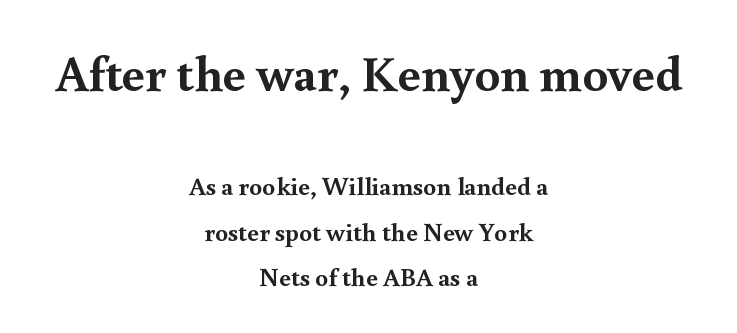
{"serif": "yes", "italic": "no", "bold": "yes", "weight": "semibold", "width": "normal", "x_height": "small", "monospaced": "no", "underline": "no", "align": "center", "line_spacing_ratio": 1.75, "letter_spacing": "normal", "letter_spacing_em": 0.0, "larger_block": "first", "size_ratio": 1.96, "glyph_px": 51}
